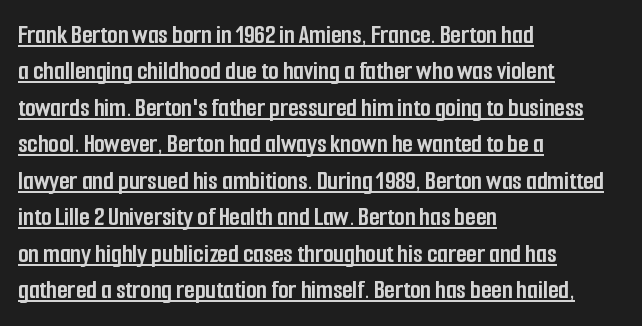
The image shows 27 px bold type, upright; set left-aligned, normal line spacing (1.35x), normal letter spacing, underlined.
